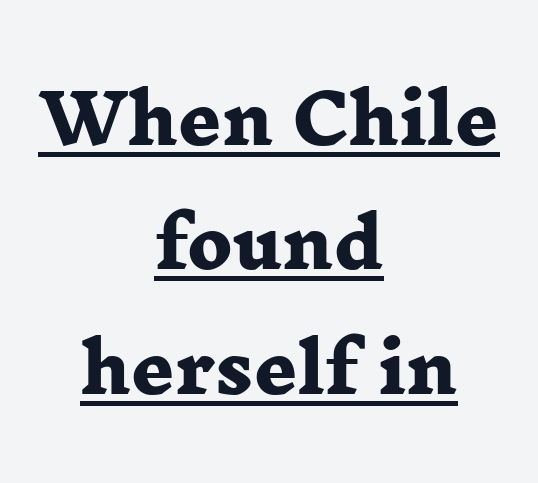
Heft: maximum for text — a bold. Nobody touched the tracking dial on this one. Note: serifs present on the glyphs. Caption: multi-line text, centered on the measure. Underline: present. Is this a fixed-width face? No — the glyphs have proportional, varying widths.
